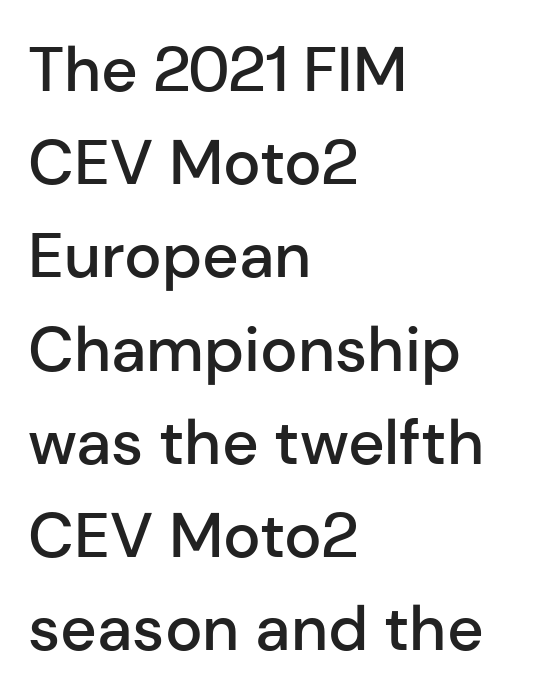
This is moderately heavy type, rendered in semibold. The baseline area is clear. The leading is moderate, giving the passage an even texture. Observe the ordinary spacing: letters are neighbours, not strangers. Grotesque or geometric, the face here clearly has no serifs. Notice how the stems are strictly vertical — no italics here.
